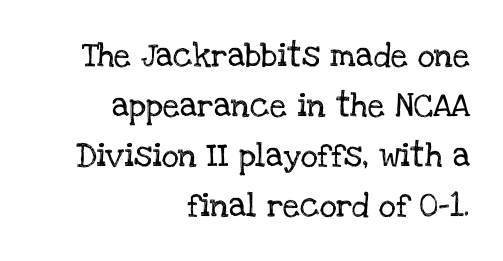
Horizontally, the lines are justified to the trailing edge only. Summary of vertical rhythm: relaxed, with wide interline spacing. Nope, not italic — everything's standing straight. This rendering features lettering with no underline. Caption: standard tracking, unaltered.
